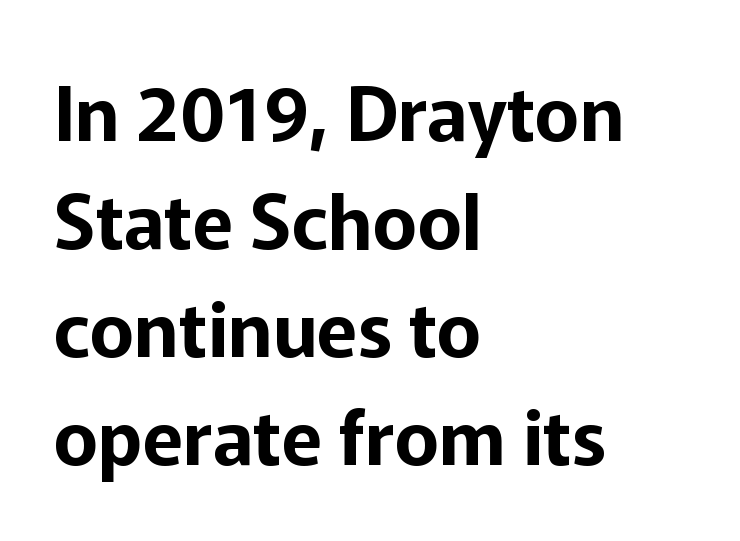
The image shows 75 px sans-serif type, upright; set left-aligned, normal line spacing (1.44x), normal letter spacing, not underlined; low stroke contrast and a medium x-height.
